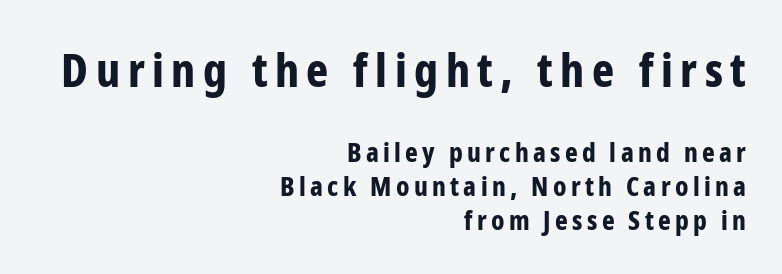
Caption: bold face, heavy strokes. Designer's note — italics off, roman on. Quick note: interline space is typical. Is this a fixed-width face? No — the glyphs have proportional, varying widths. The type family on display is of the sans-serif kind.
